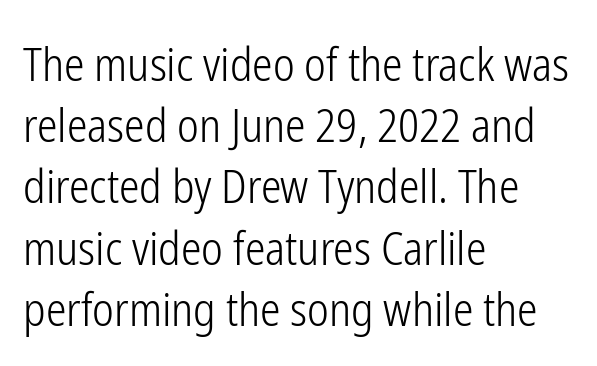
Q: Is the text bold? A: No.
Q: Is the text italic (slanted)? A: No, it is upright.
Q: Is the typeface a serif or a sans-serif typeface? A: Sans-serif.
Q: Is the text underlined? A: No.
Q: How is the paragraph aligned? A: Left-aligned.
Q: Is the spacing between letters normal or unusually wide? A: Normal.
Q: Is the spacing between lines tight, normal or loose? A: Normal.
Q: Width (condensed, normal, or wide)? A: Condensed.
Q: Stroke contrast? A: Low.
Q: x-height? A: Medium.
Q: Monospaced? A: No.
